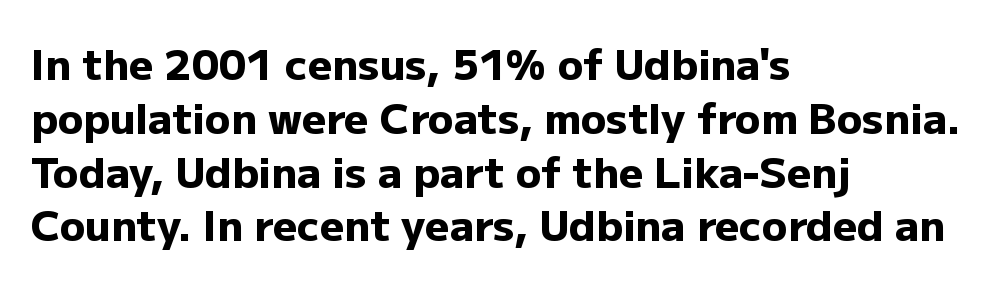
Q: Is the text bold? A: Yes.
Q: Is the text italic (slanted)? A: No, it is upright.
Q: Is the typeface a serif or a sans-serif typeface? A: Sans-serif.
Q: Is the text underlined? A: No.
Q: How is the paragraph aligned? A: Left-aligned.
Q: Is the spacing between letters normal or unusually wide? A: Normal.
Q: Is the spacing between lines tight, normal or loose? A: Normal.
Q: Width (condensed, normal, or wide)? A: Normal.
Q: Stroke contrast? A: Low.
Q: x-height? A: Medium.
Q: Monospaced? A: No.
